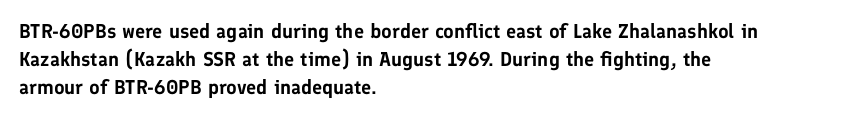
Ordinary non-slanted type is in use. Type without underlining. A typesetter would call this zero additional tracking. Horizontally, the lines are justified to the leading edge only. Honestly, the row spacing looks completely unremarkable.
